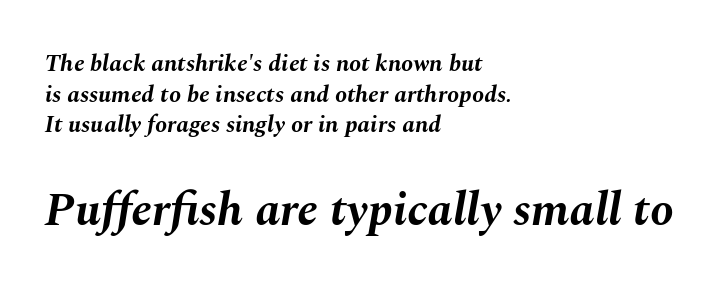
The face used here appears at its bigger size in the lower chunk. A clean baseline with only descenders dipping below it. Summary of weight: heavy, a full bold. The horizontal fit of the characters is conventional and even.
